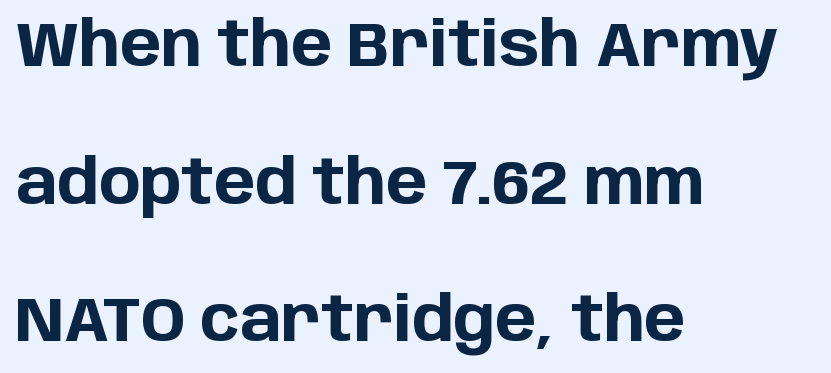
{"serif": "no", "italic": "no", "bold": "yes", "weight": "bold", "width": "normal", "stroke_contrast": "low", "x_height": "large", "monospaced": "no", "underline": "no", "align": "left", "line_spacing": "loose", "line_spacing_ratio": 2.22, "letter_spacing": "normal", "letter_spacing_em": 0.0, "glyph_px": 62}
